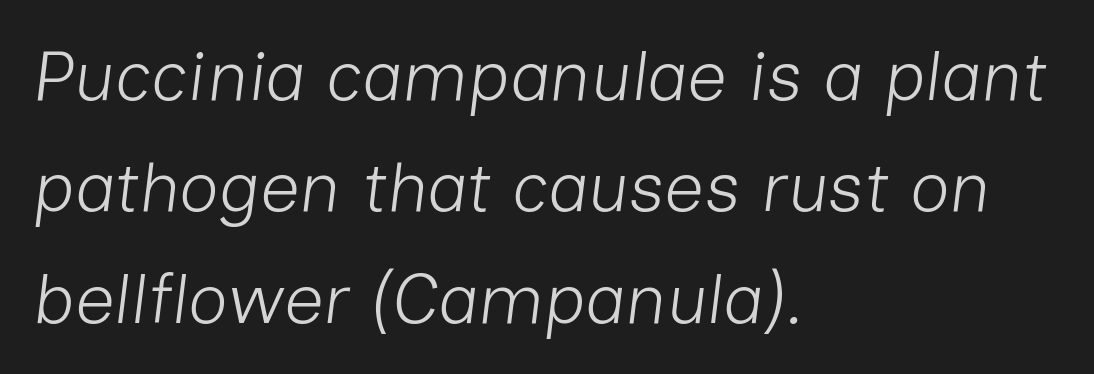
Is this a heavy cut? Hardly; it is regular or lighter. The passage shown is not underscored anywhere. Quick note: interline space is typical. If you drew a ruler down the left edge, every line would touch it. Here the designer chose a conventional face with non-uniform glyph widths. Characters follow at the spacing the type designer built in.
